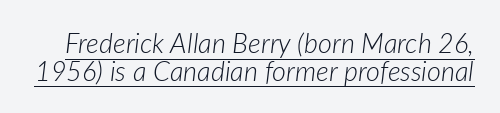
{"italic": "yes", "lean": "right", "slant_degrees": 7, "bold": "no", "underline": "yes", "line_spacing": "tight", "line_spacing_ratio": 1.02, "letter_spacing": "normal", "letter_spacing_em": 0.0, "glyph_px": 27}
